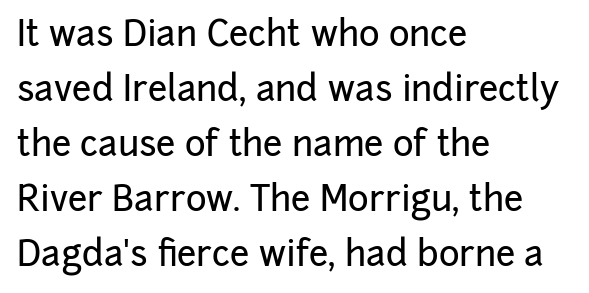
The image shows 35 px sans-serif type, upright; set left-aligned, normal line spacing (1.57x), normal letter spacing, not underlined; low stroke contrast and a medium x-height.
